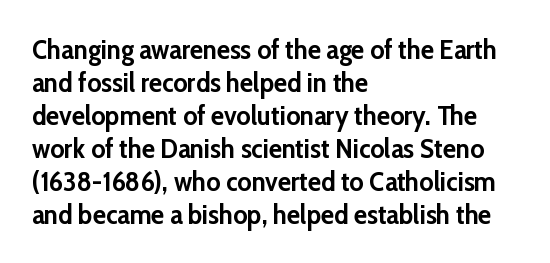
{"italic": "no", "bold": "yes", "underline": "no", "align": "left", "line_spacing_ratio": 1.22, "letter_spacing": "normal", "letter_spacing_em": 0.0, "glyph_px": 27}
